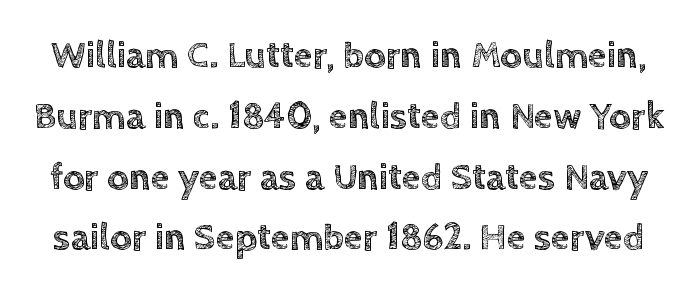
Q: Is the text italic (slanted)? A: No, it is upright.
Q: Is the text underlined? A: No.
Q: Is the spacing between letters normal or unusually wide? A: Normal.
Q: Is the spacing between lines tight, normal or loose? A: Normal.
Q: Width (condensed, normal, or wide)? A: Normal.
Q: x-height? A: Large.
Q: Monospaced? A: No.
